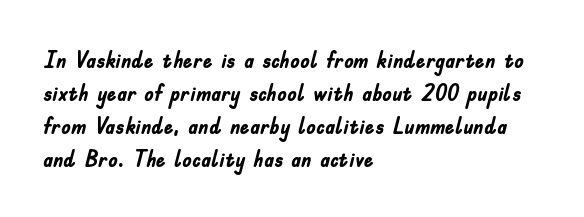
The image shows 24 px bold type; set left-aligned, normal line spacing (1.38x), normal letter spacing, not underlined.
